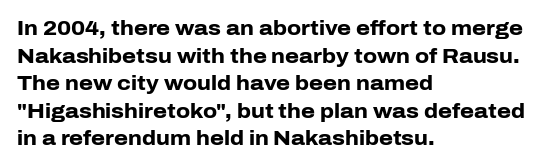
{"italic": "no", "bold": "yes", "underline": "no", "align": "left", "line_spacing": "normal", "line_spacing_ratio": 1.38, "letter_spacing": "normal", "letter_spacing_em": 0.0, "glyph_px": 20}
